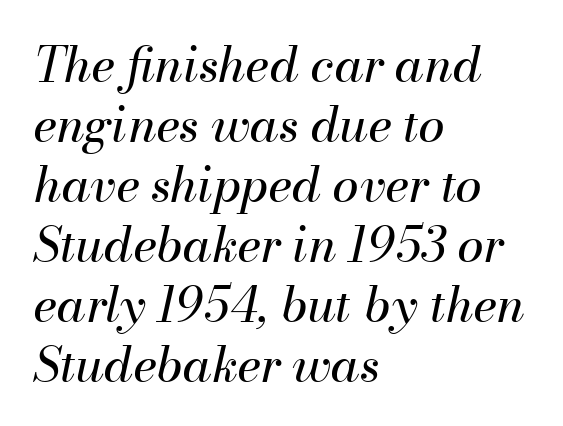
Ink coverage per letter is moderate at most. Looking at the ascenders, they clearly lean. Note the varied advance widths — an 'i' is clearly narrower than an 'm'. Compared with typical body copy, the letter spacing here is the same. If you measured baseline to baseline, you'd find a middling distance. Underlining? Definitely not there.
